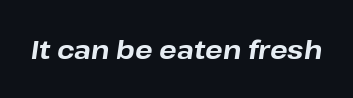
{"italic": "yes", "lean": "right", "slant_degrees": 8, "bold": "yes", "underline": "no", "letter_spacing": "normal", "letter_spacing_em": 0.0, "glyph_px": 26}
